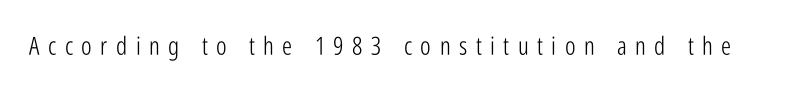
This rendering features lettering with no underline. This reads as an unemphasized weight, regular at the heaviest. Display-style spreading of the glyphs; the letterfit is very open. This is roman type, the default non-slanted kind.
